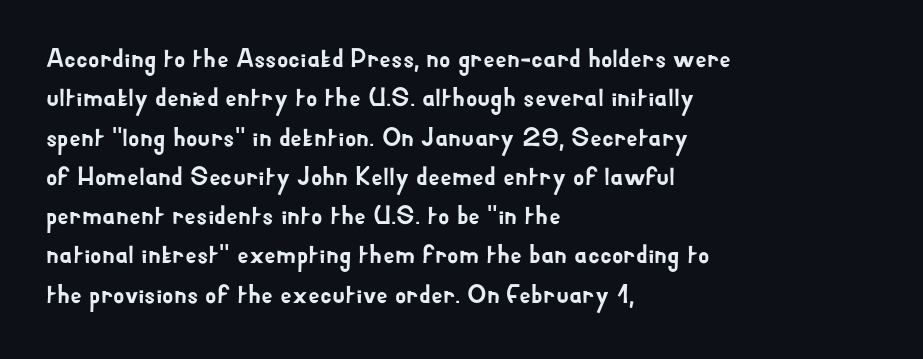
{"italic": "no", "underline": "no", "align": "left", "line_spacing": "normal", "line_spacing_ratio": 1.51, "letter_spacing": "normal", "letter_spacing_em": 0.0, "glyph_px": 26}
